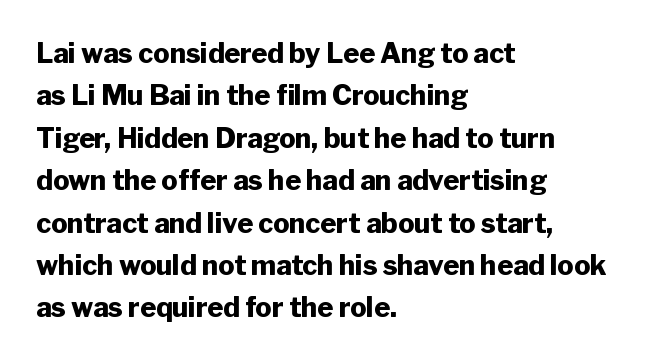
Q: Is the text bold? A: Yes.
Q: Is the text italic (slanted)? A: No, it is upright.
Q: Is the text underlined? A: No.
Q: How is the paragraph aligned? A: Left-aligned.
Q: Is the spacing between letters normal or unusually wide? A: Normal.
Q: Is the spacing between lines tight, normal or loose? A: Normal.
